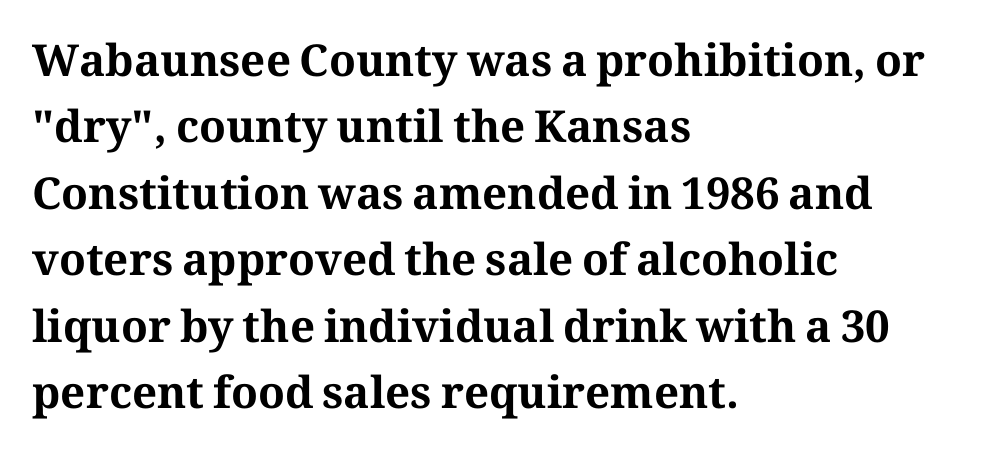
What stands out about the letter spacing? Nothing — it is the standard amount. Line starts are locked; line ends wander. The typesetting leans heavy: a genuine bold. The passage shown is not underscored anywhere. Spacing verdict: proportional, widths tailored to each character. Serif or sans? Serif — the stroke terminals have little feet.
